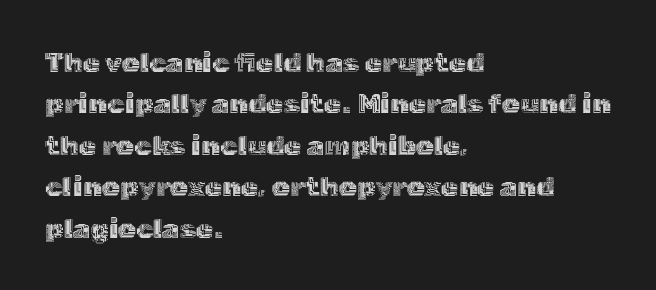
Varying glyph widths throughout — classic text-font behaviour. Compared with a centered layout, this one pins lines to the left instead. Honestly, there is no underline to notice here at all. Interline gaps are of average width in this sample. Posture: vertical. Standard letterfit; no display-style spreading of the glyphs.
